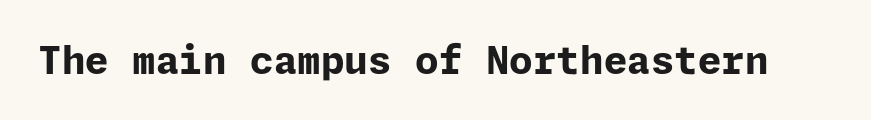
Strokes here are thick enough to call this a true bold. Examine the stroke ends and you'll find no serifs. Glyph-to-glyph distance matches everyday printed text. The letters stand upright; this is a roman face. Words float on clear page, feet unadorned.
